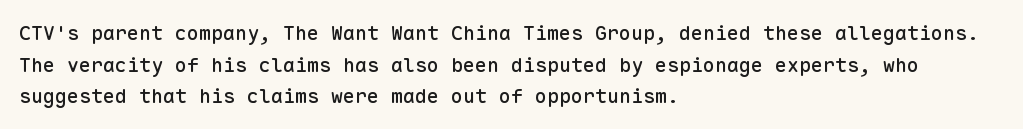
Q: Is the text italic (slanted)? A: No, it is upright.
Q: Is the text underlined? A: No.
Q: How is the paragraph aligned? A: Left-aligned.
Q: Is the spacing between letters normal or unusually wide? A: Normal.
Q: Is the spacing between lines tight, normal or loose? A: Normal.
